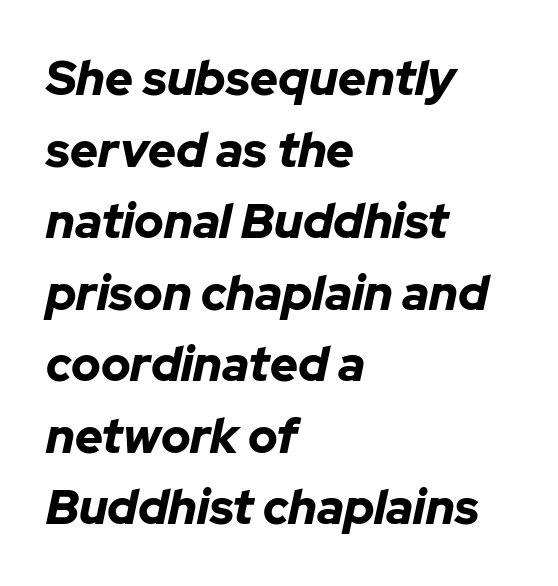
The face used here is proportionally spaced, like ordinary book or web type. Designer's note — italics engaged. The letterforms sit shoulder to shoulder at normal distance. One-word summary of the alignment: left. Caption: bold face, heavy strokes. Bare-footed words on every line.
